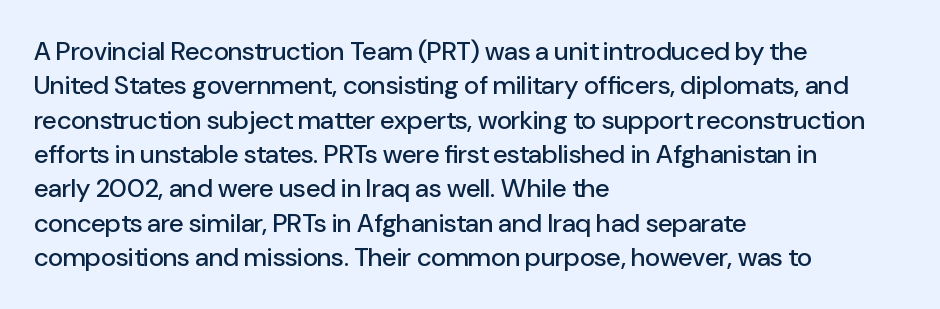
The image shows 26 px text type, upright; set left-aligned, normal line spacing (1.32x), normal letter spacing, not underlined.
